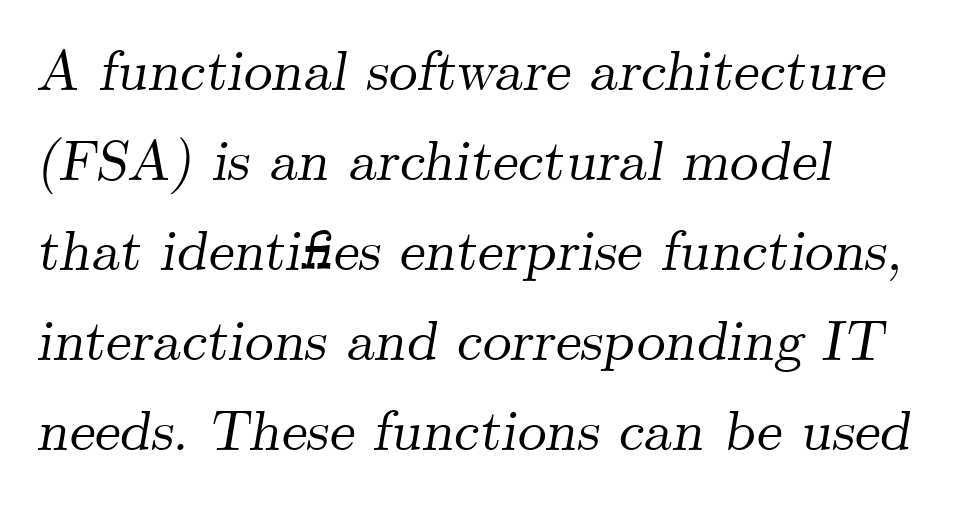
{"serif": "yes", "italic": "yes", "lean": "right", "slant_degrees": 9, "width": "normal", "stroke_contrast": "medium", "x_height": "small", "monospaced": "no", "underline": "no", "align": "left", "line_spacing": "normal", "line_spacing_ratio": 1.58, "letter_spacing": "normal", "letter_spacing_em": 0.0, "glyph_px": 57}
